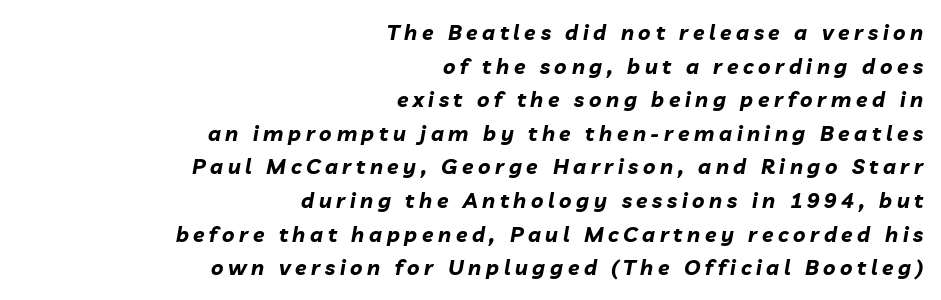
Q: Is the text bold? A: Yes.
Q: Is the text italic (slanted)? A: Yes, it leans right by about 10 degrees.
Q: Is the text underlined? A: No.
Q: How is the paragraph aligned? A: Right-aligned.
Q: Is the spacing between letters normal or unusually wide? A: Unusually wide.
Q: Is the spacing between lines tight, normal or loose? A: Normal.
